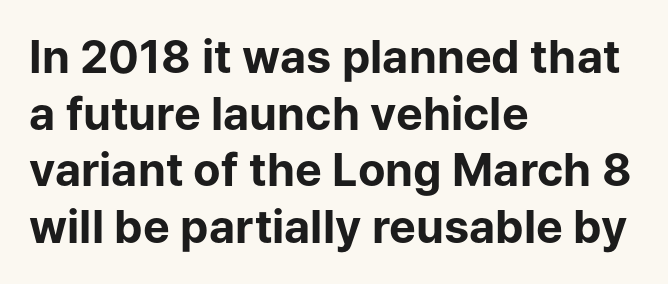
Q: Is the text bold? A: Yes.
Q: Is the text italic (slanted)? A: No, it is upright.
Q: Is the typeface a serif or a sans-serif typeface? A: Sans-serif.
Q: Is the text underlined? A: No.
Q: How is the paragraph aligned? A: Left-aligned.
Q: Is the spacing between letters normal or unusually wide? A: Normal.
Q: Is the spacing between lines tight, normal or loose? A: Normal.
Q: Width (condensed, normal, or wide)? A: Normal.
Q: Stroke contrast? A: Low.
Q: x-height? A: Medium.
Q: Monospaced? A: No.
